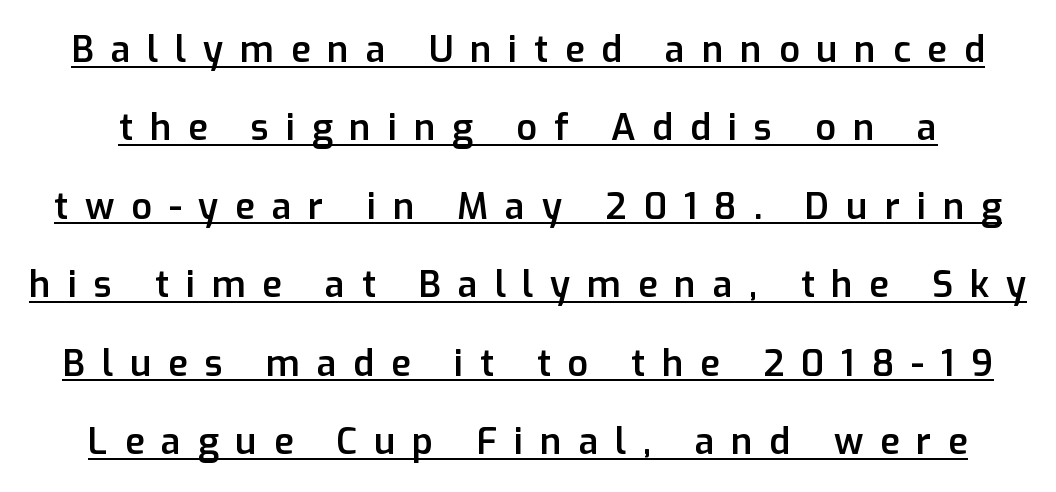
{"serif": "no", "italic": "no", "bold": "semi", "weight": "semibold", "width": "normal", "stroke_contrast": "low", "x_height": "medium", "monospaced": "no", "underline": "yes", "line_spacing": "loose", "line_spacing_ratio": 2.18, "letter_spacing": "wide", "letter_spacing_em": 0.47, "glyph_px": 36}
